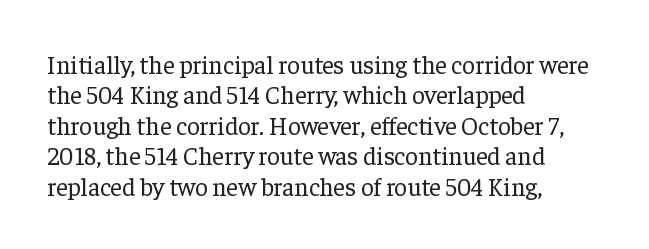
The image shows 25 px text type, upright; set left-aligned, line spacing 1.22x, normal letter spacing, not underlined.
